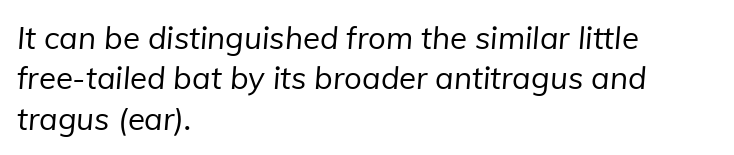
Q: Is the text bold? A: No.
Q: Is the typeface a serif or a sans-serif typeface? A: Sans-serif.
Q: Is the text underlined? A: No.
Q: How is the paragraph aligned? A: Left-aligned.
Q: Is the spacing between letters normal or unusually wide? A: Normal.
Q: Is the spacing between lines tight, normal or loose? A: Normal.
Q: Width (condensed, normal, or wide)? A: Normal.
Q: Stroke contrast? A: Low.
Q: x-height? A: Medium.
Q: Monospaced? A: No.
